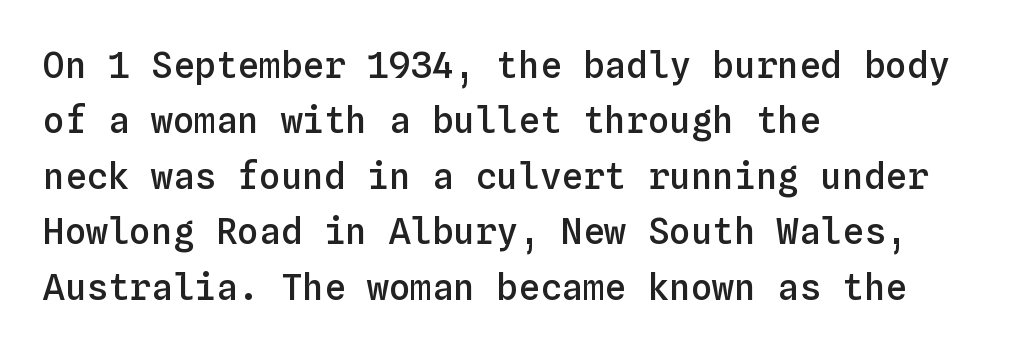
The image shows 36 px semibold type, upright, monospaced; set left-aligned, normal line spacing (1.54x), normal letter spacing, not underlined; low stroke contrast and a medium x-height.
